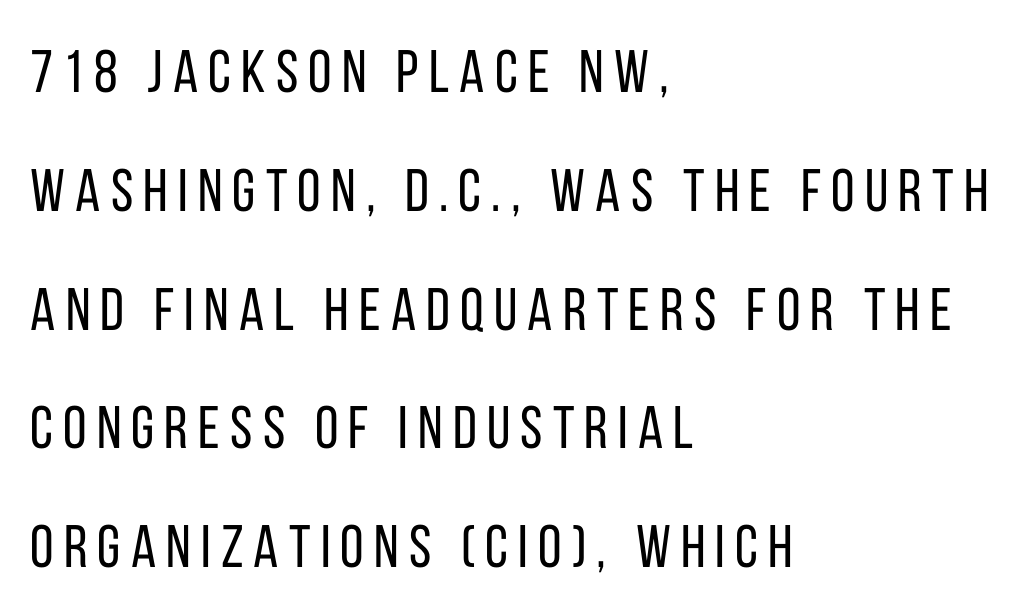
The image shows 60 px regular-weight, condensed sans-serif type, upright; set left-aligned, loose line spacing (1.98x), not underlined; low stroke contrast and a large x-height.
